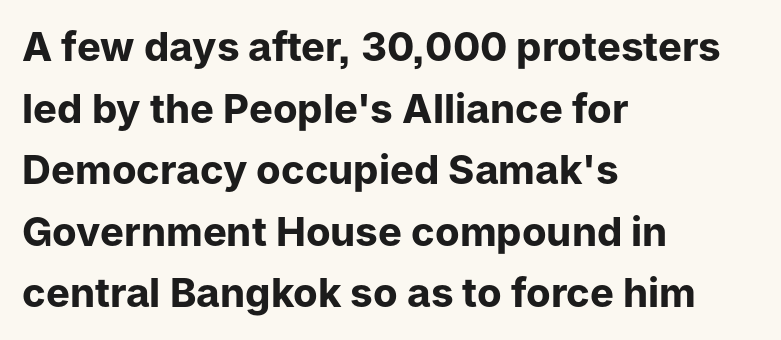
Q: Is the text bold? A: Yes.
Q: Is the text italic (slanted)? A: No, it is upright.
Q: Is the typeface a serif or a sans-serif typeface? A: Sans-serif.
Q: Is the text underlined? A: No.
Q: How is the paragraph aligned? A: Left-aligned.
Q: Is the spacing between letters normal or unusually wide? A: Normal.
Q: Is the spacing between lines tight, normal or loose? A: Normal.
Q: Width (condensed, normal, or wide)? A: Normal.
Q: Stroke contrast? A: Low.
Q: x-height? A: Medium.
Q: Monospaced? A: No.
